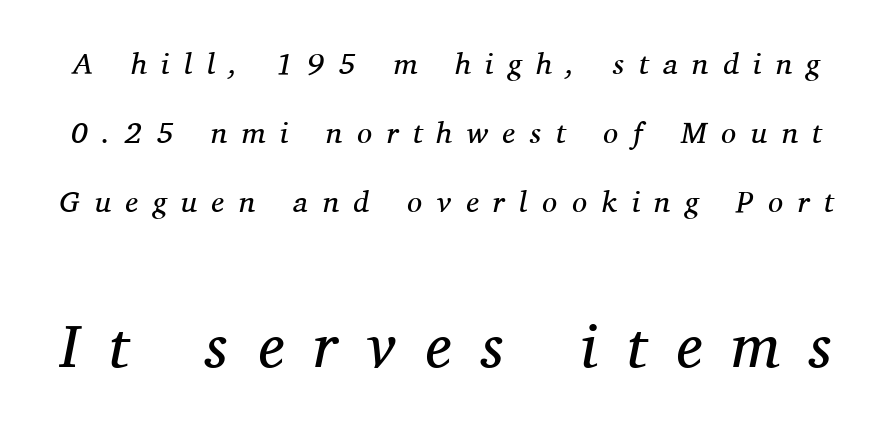
{"serif": "yes", "italic": "yes", "lean": "right", "slant_degrees": 11, "bold": "no", "weight": "regular", "width": "normal", "stroke_contrast": "medium", "x_height": "medium", "monospaced": "no", "underline": "no", "line_spacing": "loose", "line_spacing_ratio": 2.3, "letter_spacing": "wide", "letter_spacing_em": 0.49, "larger_block": "second", "size_ratio": 2.03, "glyph_px": 61}
